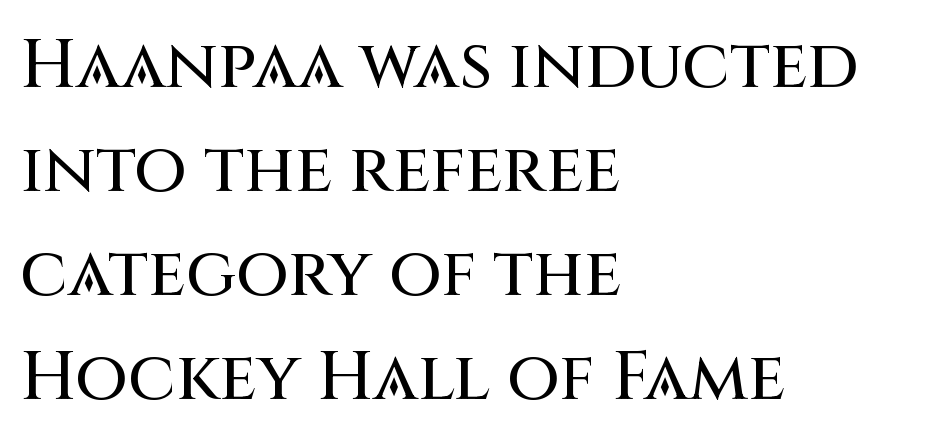
{"serif": "no", "italic": "no", "width": "normal", "stroke_contrast": "medium", "x_height": "large", "monospaced": "no", "underline": "no", "align": "left", "line_spacing": "normal", "line_spacing_ratio": 1.53, "letter_spacing": "normal", "letter_spacing_em": 0.0, "glyph_px": 68}
